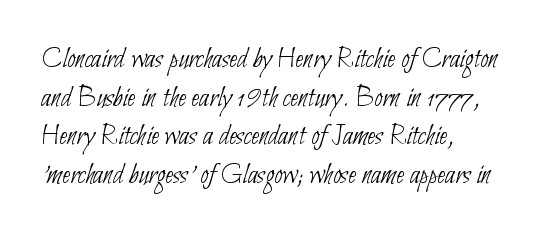
The image shows 30 px thin, condensed sans-serif type; set left-aligned, normal line spacing (1.29x), normal letter spacing, not underlined; low stroke contrast and a small x-height.
